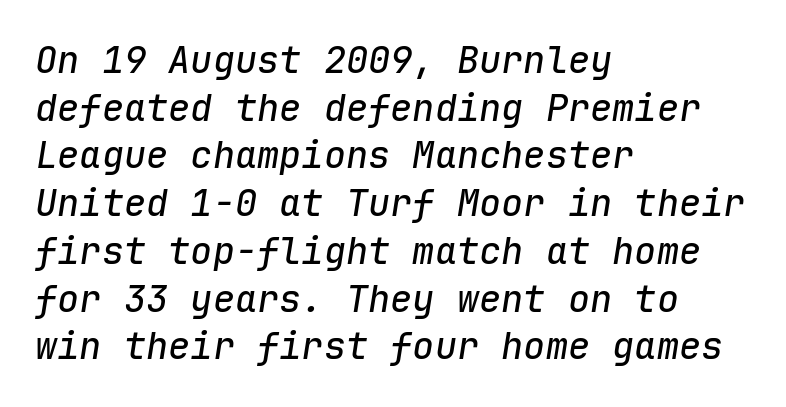
{"italic": "yes", "lean": "right", "slant_degrees": 9, "width": "normal", "stroke_contrast": "low", "x_height": "medium", "monospaced": "yes", "underline": "no", "align": "left", "line_spacing": "normal", "line_spacing_ratio": 1.29, "letter_spacing": "normal", "letter_spacing_em": 0.0, "glyph_px": 37}
